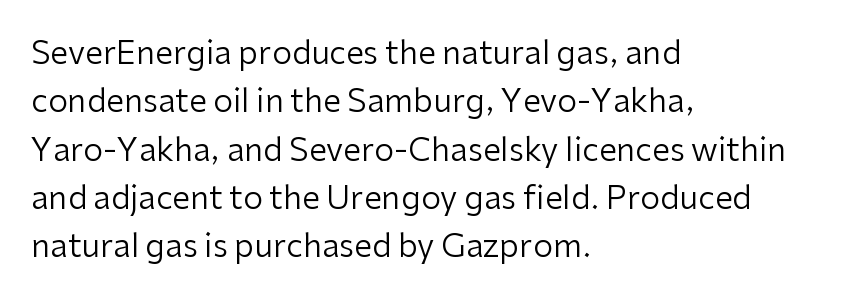
The rendering anchors every line to the left-hand side. Weight: regular or lighter. No italicization has been applied; the sample stays upright. Unlike a traditional serif, this face leaves its strokes unadorned. Underline: absent. Spacing verdict: proportional, widths tailored to each character.
